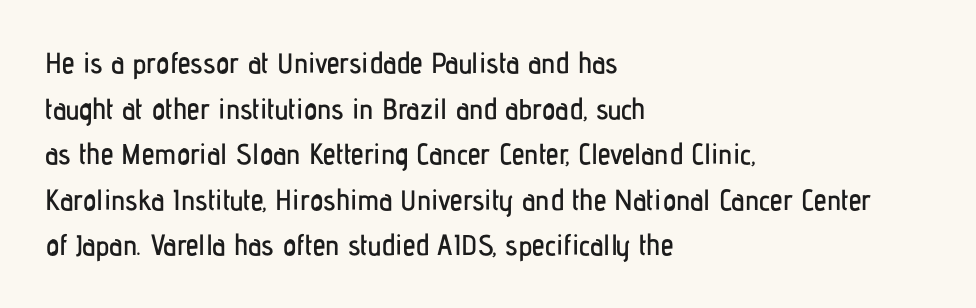
Q: Is the text italic (slanted)? A: No, it is upright.
Q: Is the typeface a serif or a sans-serif typeface? A: Sans-serif.
Q: Is the text underlined? A: No.
Q: How is the paragraph aligned? A: Left-aligned.
Q: Is the spacing between letters normal or unusually wide? A: Normal.
Q: Is the spacing between lines tight, normal or loose? A: Normal.
Q: Width (condensed, normal, or wide)? A: Condensed.
Q: Stroke contrast? A: Low.
Q: x-height? A: Medium.
Q: Monospaced? A: No.
